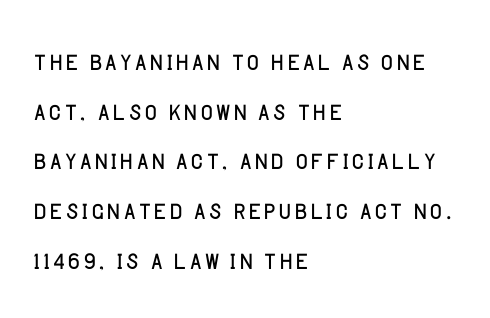
The image shows 34 px light sans-serif type, upright; set left-aligned, normal line spacing (1.46x), normal letter spacing, not underlined; low stroke contrast and a large x-height.
